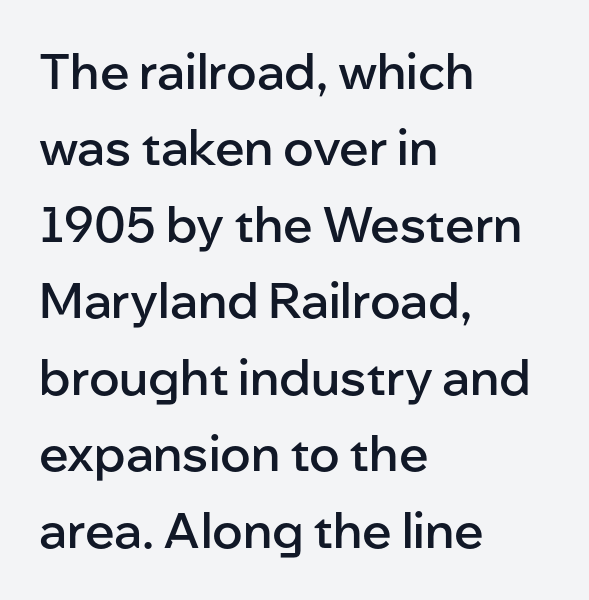
Q: Is the text bold? A: Semi-bold.
Q: Is the text italic (slanted)? A: No, it is upright.
Q: Is the typeface a serif or a sans-serif typeface? A: Sans-serif.
Q: Is the text underlined? A: No.
Q: How is the paragraph aligned? A: Left-aligned.
Q: Is the spacing between letters normal or unusually wide? A: Normal.
Q: Is the spacing between lines tight, normal or loose? A: Normal.
Q: Width (condensed, normal, or wide)? A: Normal.
Q: Stroke contrast? A: Low.
Q: x-height? A: Medium.
Q: Monospaced? A: No.
